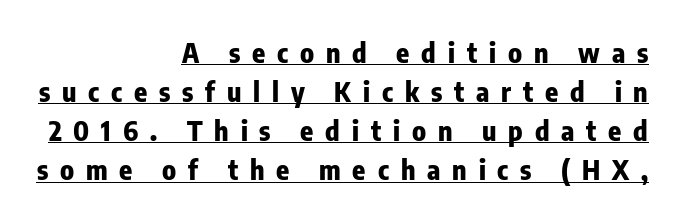
Q: Is the text bold? A: Yes.
Q: Is the text italic (slanted)? A: No, it is upright.
Q: Is the text underlined? A: Yes.
Q: How is the paragraph aligned? A: Right-aligned.
Q: Is the spacing between letters normal or unusually wide? A: Unusually wide.
Q: Is the spacing between lines tight, normal or loose? A: Normal.
